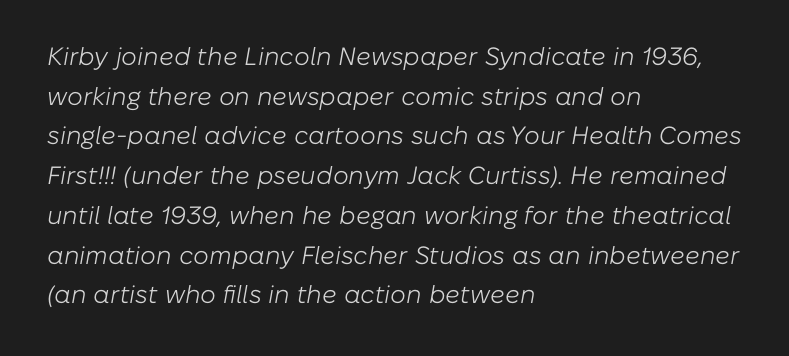
{"italic": "yes", "lean": "right", "slant_degrees": 10, "bold": "no", "underline": "no", "align": "left", "line_spacing": "normal", "line_spacing_ratio": 1.59, "letter_spacing": "normal", "letter_spacing_em": 0.0, "glyph_px": 25}
